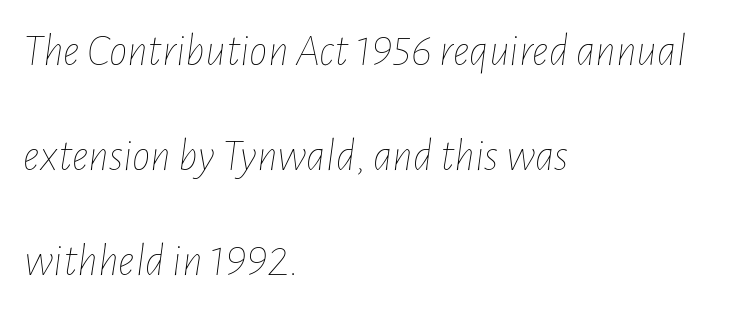
Q: Is the text bold? A: No.
Q: Is the text italic (slanted)? A: Yes, it leans right by about 7 degrees.
Q: Is the text underlined? A: No.
Q: How is the paragraph aligned? A: Left-aligned.
Q: Is the spacing between letters normal or unusually wide? A: Normal.
Q: Is the spacing between lines tight, normal or loose? A: Loose.
Q: Width (condensed, normal, or wide)? A: Condensed.
Q: Stroke contrast? A: Low.
Q: x-height? A: Medium.
Q: Monospaced? A: No.
